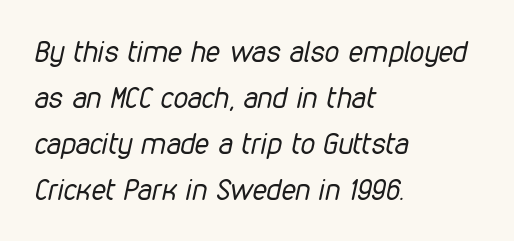
{"italic": "yes", "lean": "right", "slant_degrees": 12, "bold": "no", "weight": "regular", "width": "condensed", "stroke_contrast": "low", "x_height": "medium", "monospaced": "no", "underline": "no", "align": "left", "line_spacing": "normal", "line_spacing_ratio": 1.59, "letter_spacing": "normal", "letter_spacing_em": 0.0, "glyph_px": 29}
